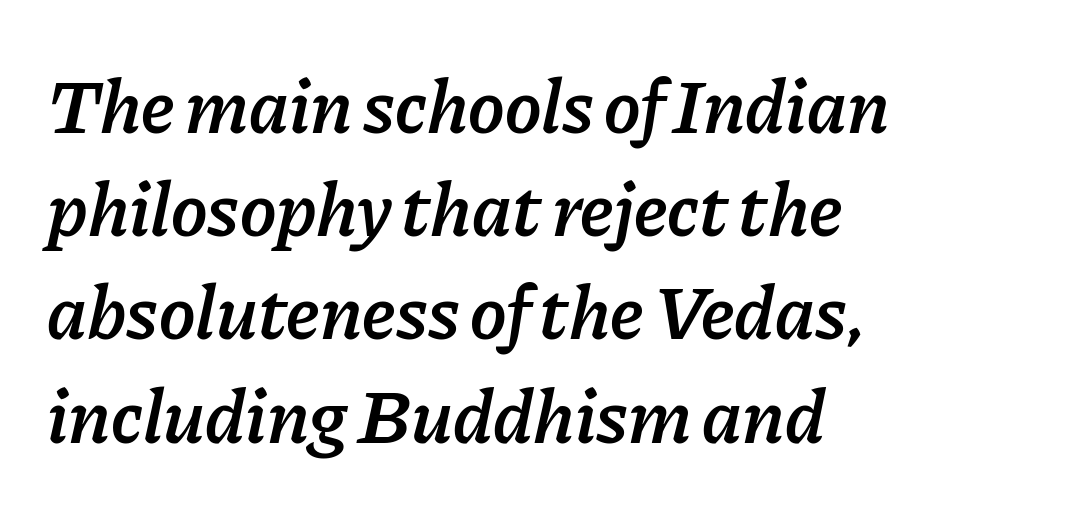
The image shows 77 px semibold type, italic (leaning right); set left-aligned, normal line spacing (1.34x), normal letter spacing, not underlined; low stroke contrast and a medium x-height.
